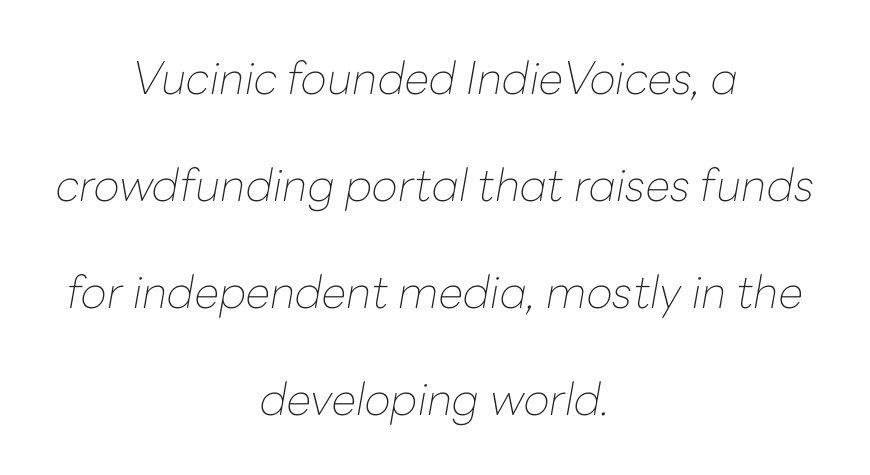
The image shows 45 px thin type, italic (leaning right); set centered, loose line spacing (2.38x), normal letter spacing, not underlined; low stroke contrast and a medium x-height.
